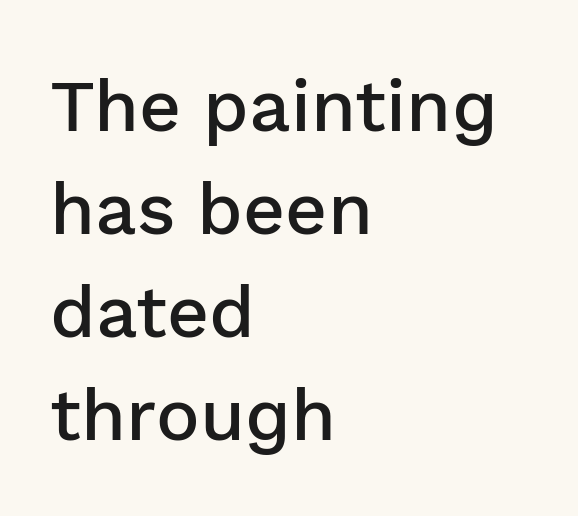
{"serif": "no", "italic": "no", "bold": "semi", "weight": "semibold", "width": "normal", "stroke_contrast": "low", "x_height": "medium", "monospaced": "no", "underline": "no", "align": "left", "line_spacing": "normal", "line_spacing_ratio": 1.41, "letter_spacing": "normal", "letter_spacing_em": 0.0, "glyph_px": 73}
